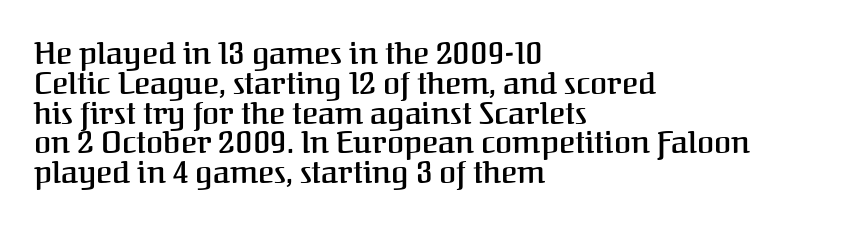
The axis of the letterforms is exactly vertical. Compared with an ordinary text face, these strokes are moderately heavier — a semibold. Between one letter and the next there's only the usual sliver of space. You could not count columns in this text — the font is proportionally spaced. Letterform terminals end in serifs throughout the passage.
